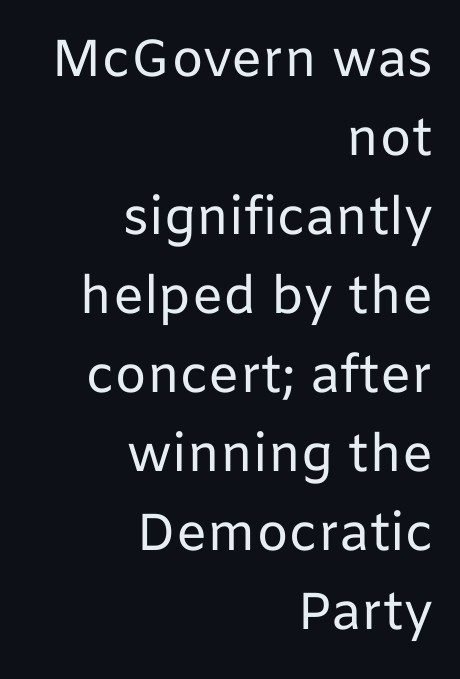
{"serif": "no", "italic": "no", "bold": "no", "weight": "regular", "width": "normal", "stroke_contrast": "low", "x_height": "medium", "monospaced": "no", "underline": "no", "align": "right", "line_spacing": "normal", "line_spacing_ratio": 1.52, "letter_spacing": "normal", "letter_spacing_em": 0.0, "glyph_px": 52}
